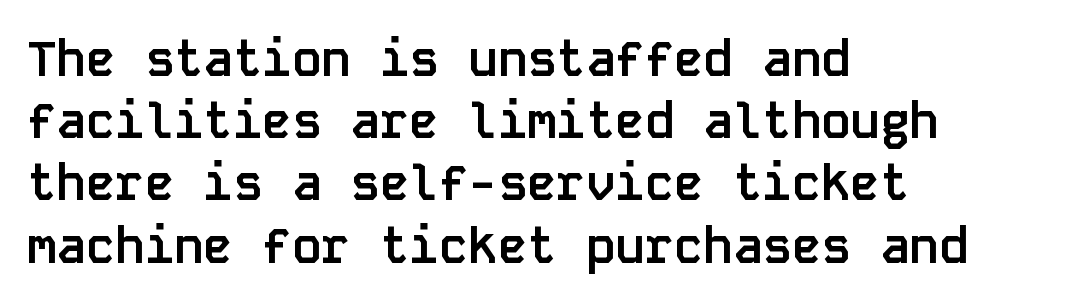
Compared with an ordinary text face, these strokes are far heavier — a full bold. Each row of text sits above clean, open space. What's the leading like? Ordinary, nothing unusual. Serif or sans? Sans — the stroke terminals are bare. Monospaced: the letters line up in strict vertical columns. Notice how the stems are strictly vertical — no italics here.
